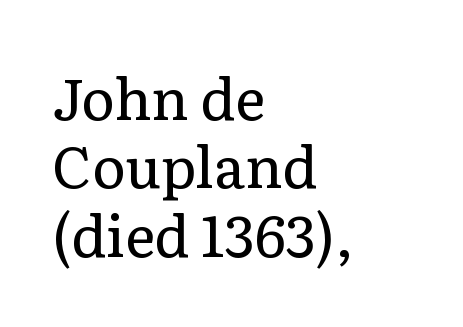
Q: Is the text bold? A: No.
Q: Is the text italic (slanted)? A: No, it is upright.
Q: Is the typeface a serif or a sans-serif typeface? A: Serif.
Q: Is the text underlined? A: No.
Q: How is the paragraph aligned? A: Left-aligned.
Q: Is the spacing between letters normal or unusually wide? A: Normal.
Q: Width (condensed, normal, or wide)? A: Normal.
Q: Stroke contrast? A: Low.
Q: x-height? A: Medium.
Q: Monospaced? A: No.
